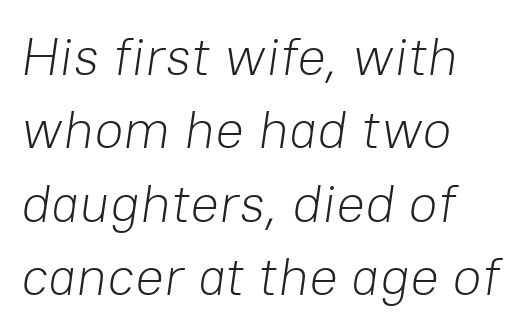
{"italic": "yes", "lean": "right", "slant_degrees": 8, "bold": "no", "weight": "light", "width": "normal", "stroke_contrast": "low", "x_height": "medium", "monospaced": "no", "underline": "no", "align": "left", "line_spacing": "normal", "line_spacing_ratio": 1.36, "letter_spacing": "normal", "letter_spacing_em": 0.0, "glyph_px": 54}
